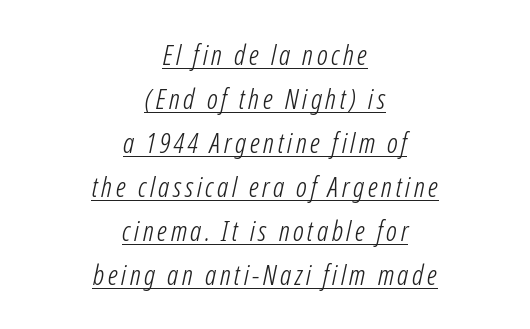
Each letter keeps its own natural width here, so spacing adapts to shape. The glyphs look as if they've been sheared to an angle. The designer left line spacing at the default. Nothing heavy about these letters — not bold at all.
